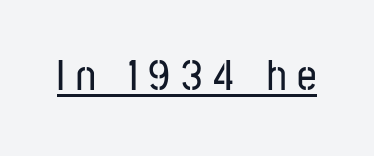
The image shows 43 px condensed sans-serif type, upright; set unusually wide letter spacing (+0.26 em), underlined; low stroke contrast and a medium x-height.
